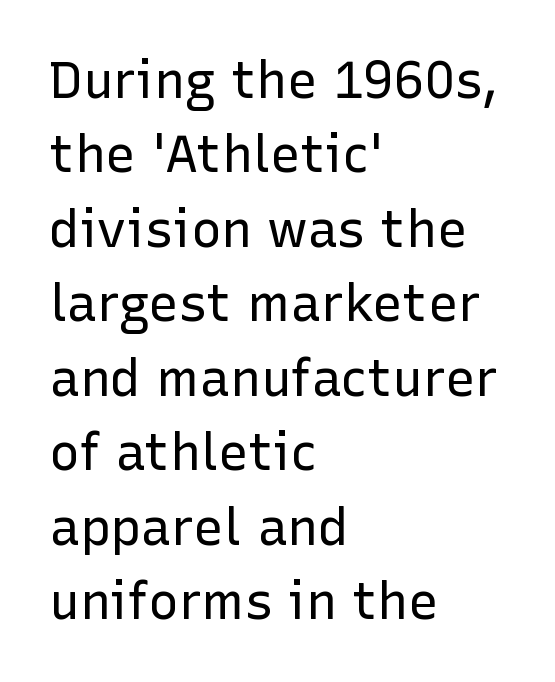
This sample has the flowing, uneven cadence of proportional lettering. Nothing sits at the stroke ends, so this counts as sans-serif. The tracking reads as untouched default to a designer's eye. Casual observation: everything's shoved over to the left.
